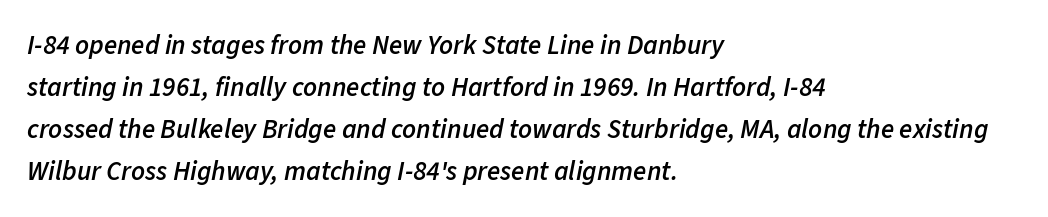
The image shows 27 px text type, italic (leaning right); set left-aligned, normal line spacing (1.56x), normal letter spacing, not underlined.
